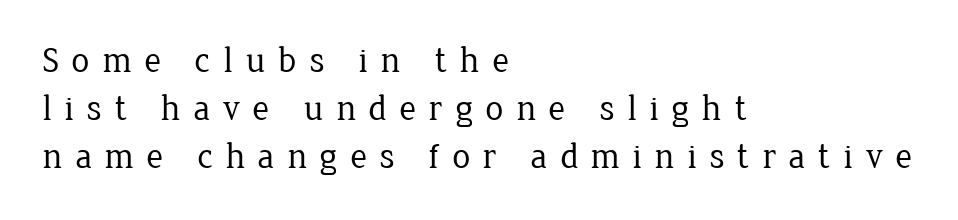
{"serif": "yes", "italic": "no", "bold": "no", "weight": "regular", "width": "normal", "stroke_contrast": "low", "x_height": "medium", "monospaced": "no", "underline": "no", "align": "left", "line_spacing": "normal", "line_spacing_ratio": 1.34, "letter_spacing": "wide", "letter_spacing_em": 0.35, "glyph_px": 36}
